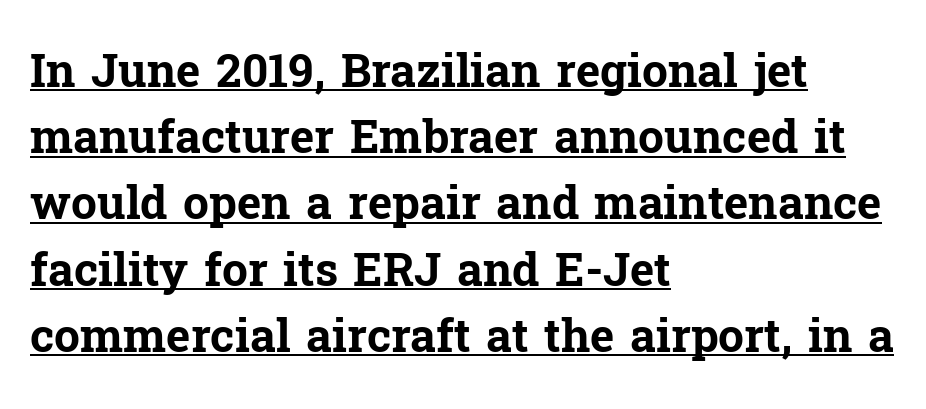
Q: Is the text bold? A: Yes.
Q: Is the text italic (slanted)? A: No, it is upright.
Q: Is the typeface a serif or a sans-serif typeface? A: Serif.
Q: Is the text underlined? A: Yes.
Q: How is the paragraph aligned? A: Left-aligned.
Q: Is the spacing between letters normal or unusually wide? A: Normal.
Q: Is the spacing between lines tight, normal or loose? A: Normal.
Q: Width (condensed, normal, or wide)? A: Normal.
Q: Stroke contrast? A: Low.
Q: x-height? A: Medium.
Q: Monospaced? A: No.
